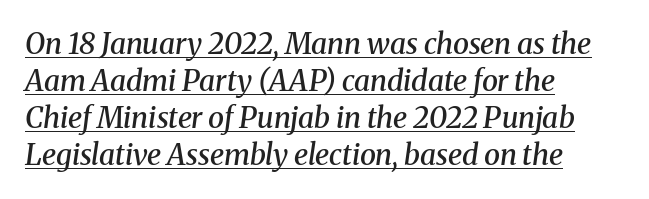
The image shows 29 px semibold serif type, italic (leaning right); set left-aligned, normal line spacing (1.28x), normal letter spacing, underlined; medium stroke contrast and a medium x-height.
